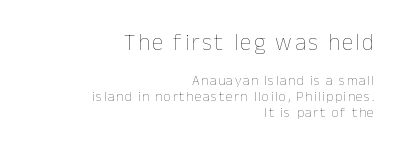
Q: Is the text bold? A: No.
Q: Is the text italic (slanted)? A: No, it is upright.
Q: Is the text underlined? A: No.
Q: How is the paragraph aligned? A: Right-aligned.
Q: Is the spacing between lines tight, normal or loose? A: Tight.
Q: Which block of text is set in a larger size, the first (top) or the second (bottom)? A: The first (top) one.
